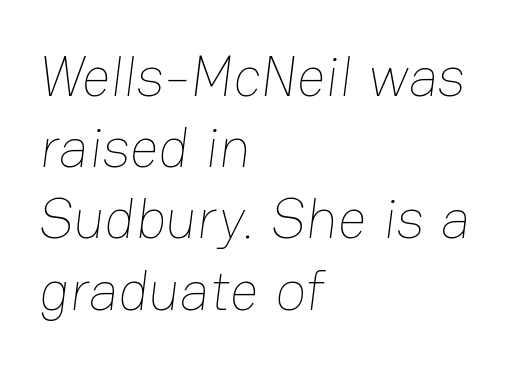
{"bold": "no", "weight": "thin", "width": "normal", "stroke_contrast": "low", "x_height": "medium", "monospaced": "no", "underline": "no", "align": "left", "line_spacing": "normal", "line_spacing_ratio": 1.25, "letter_spacing": "normal", "letter_spacing_em": 0.0, "glyph_px": 57}
